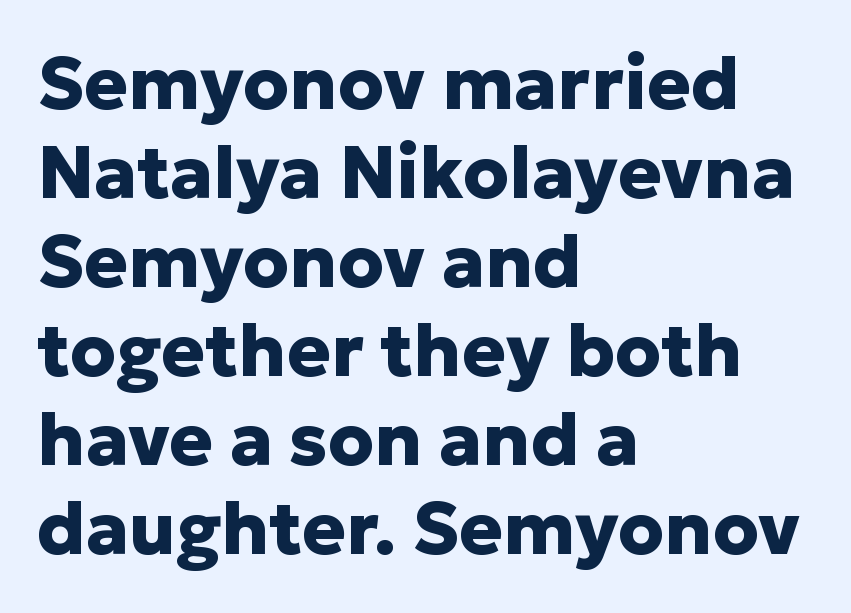
{"serif": "no", "italic": "no", "bold": "yes", "weight": "heavy", "width": "normal", "stroke_contrast": "low", "x_height": "medium", "monospaced": "no", "underline": "no", "align": "left", "line_spacing_ratio": 1.22, "letter_spacing": "normal", "letter_spacing_em": 0.0, "glyph_px": 73}
